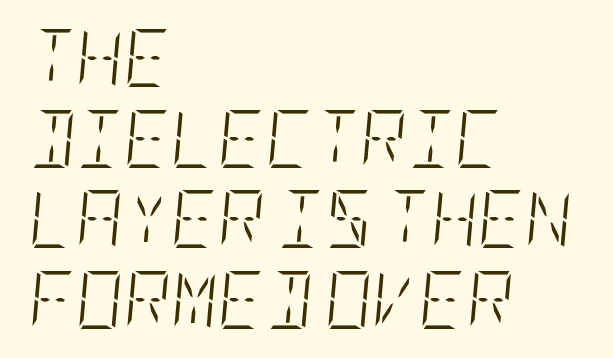
These lines stack with their left ends in a neat column. Would a proofreader flag this as italicized? Yes. Regarding leading, the lines here are spaced in the standard way. Counters stay open thanks to moderate or lighter strokes. Rule under the text: the space is simply empty.
